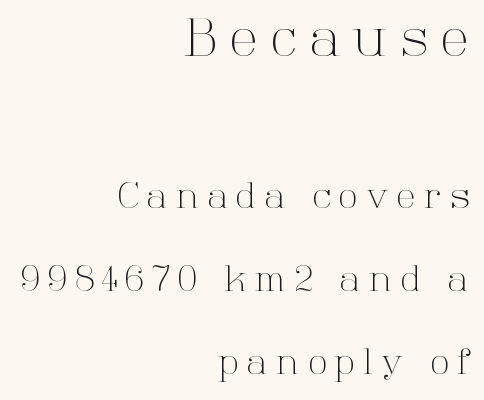
These lines stand farther apart than default settings would place them. This rendering widens character spacing well past its baseline value. When letters stand straight like this, we call the style roman or upright. This layout puts the oversized block above and the modest block below. The text block is weighted toward the right margin, trailing off unevenly leftward. Note the varied advance widths — an 'i' is clearly narrower than an 'm'.
